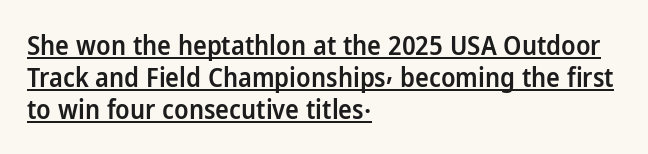
The image shows 26 px text type, upright; set left-aligned, line spacing 1.23x, normal letter spacing, underlined.
